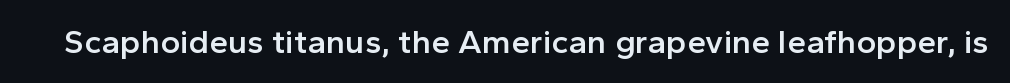
Q: Is the text bold? A: Semi-bold.
Q: Is the text italic (slanted)? A: No, it is upright.
Q: Is the typeface a serif or a sans-serif typeface? A: Sans-serif.
Q: Is the text underlined? A: No.
Q: Is the spacing between letters normal or unusually wide? A: Normal.
Q: Width (condensed, normal, or wide)? A: Normal.
Q: x-height? A: Medium.
Q: Monospaced? A: No.
